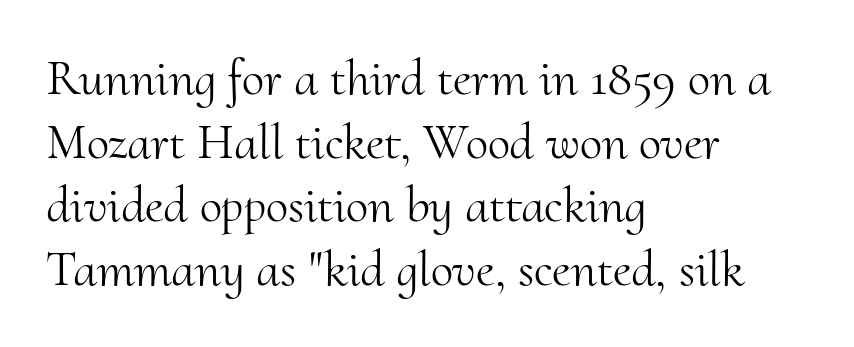
The passage shown stacks its lines at a standard gap. The face used here is proportionally spaced, like ordinary book or web type. Lines of text with bare space underneath. The axis of the letterforms is exactly vertical.
